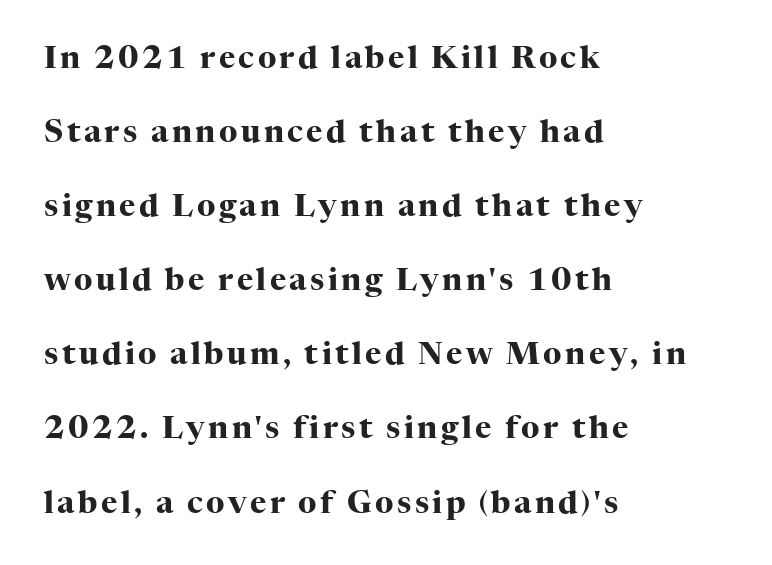
Q: Is the text bold? A: Yes.
Q: Is the text italic (slanted)? A: No, it is upright.
Q: Is the typeface a serif or a sans-serif typeface? A: Serif.
Q: Is the text underlined? A: No.
Q: How is the paragraph aligned? A: Left-aligned.
Q: Is the spacing between lines tight, normal or loose? A: Loose.
Q: Width (condensed, normal, or wide)? A: Normal.
Q: Stroke contrast? A: High.
Q: x-height? A: Medium.
Q: Monospaced? A: No.
